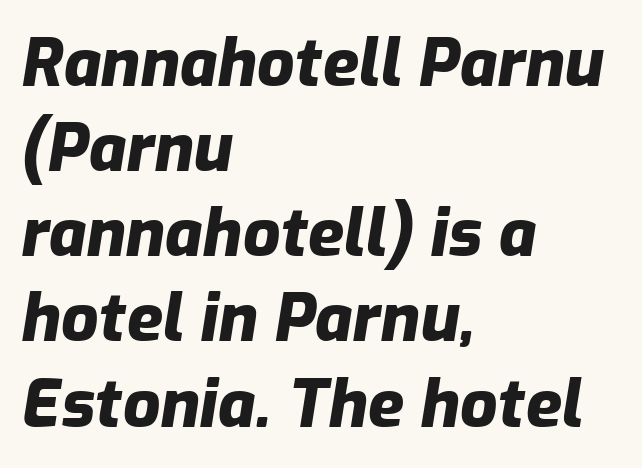
Rule under the text: the space is simply empty. A full-strength bold gives these letters their thick strokes. Inter-character spacing is left at the font's built-in metrics. Here the designer chose a conventional face with non-uniform glyph widths.
